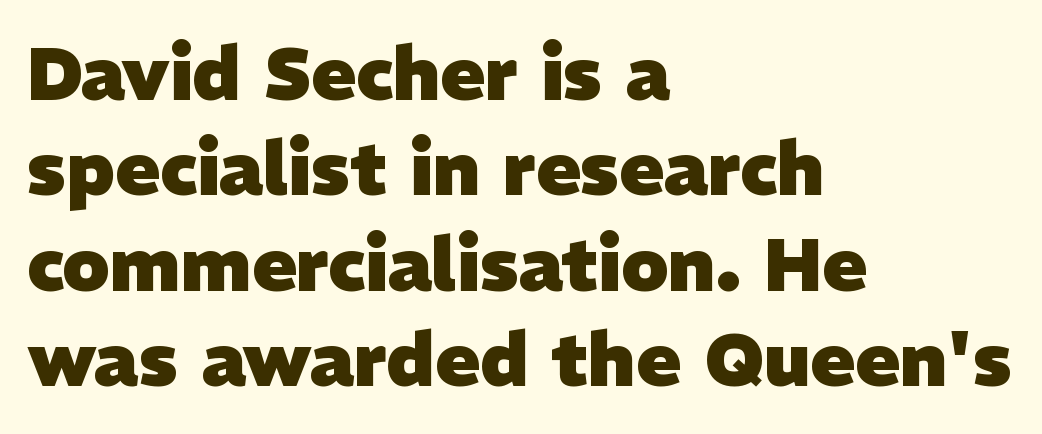
The image shows 74 px heavy sans-serif type; set left-aligned, normal line spacing (1.29x), normal letter spacing, not underlined; low stroke contrast and a medium x-height.
